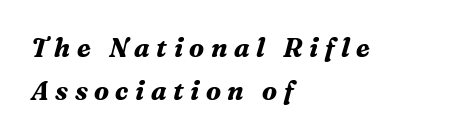
{"italic": "yes", "lean": "right", "slant_degrees": 16, "bold": "yes", "underline": "no", "align": "left", "line_spacing": "normal", "line_spacing_ratio": 1.65, "letter_spacing": "wide", "letter_spacing_em": 0.25, "glyph_px": 26}
